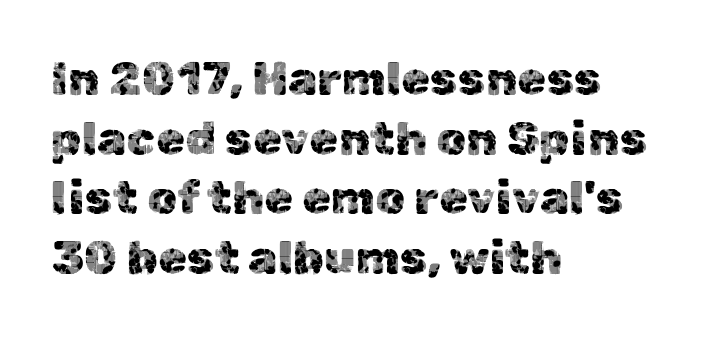
Q: Is the text italic (slanted)? A: No, it is upright.
Q: Is the typeface a serif or a sans-serif typeface? A: Sans-serif.
Q: Is the text underlined? A: No.
Q: How is the paragraph aligned? A: Left-aligned.
Q: Is the spacing between letters normal or unusually wide? A: Normal.
Q: Is the spacing between lines tight, normal or loose? A: Normal.
Q: Width (condensed, normal, or wide)? A: Normal.
Q: x-height? A: Medium.
Q: Monospaced? A: No.
